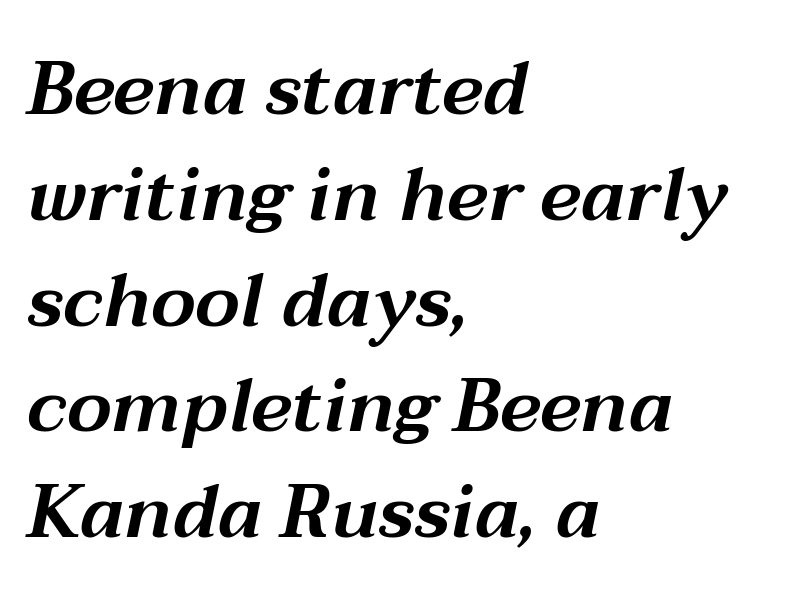
Q: Is the text italic (slanted)? A: Yes, it leans right by about 12 degrees.
Q: Is the text underlined? A: No.
Q: How is the paragraph aligned? A: Left-aligned.
Q: Is the spacing between letters normal or unusually wide? A: Normal.
Q: Is the spacing between lines tight, normal or loose? A: Normal.
Q: Width (condensed, normal, or wide)? A: Wide.
Q: Stroke contrast? A: Medium.
Q: x-height? A: Medium.
Q: Monospaced? A: No.
